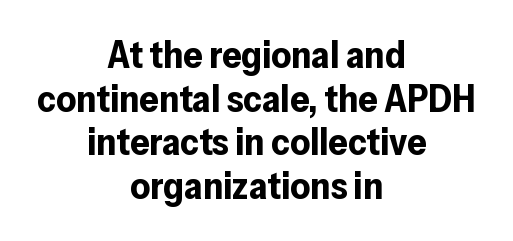
{"serif": "no", "italic": "no", "bold": "yes", "weight": "bold", "width": "normal", "stroke_contrast": "low", "x_height": "medium", "monospaced": "no", "underline": "no", "align": "center", "line_spacing": "tight", "line_spacing_ratio": 1.15, "letter_spacing": "normal", "letter_spacing_em": 0.0, "glyph_px": 38}
